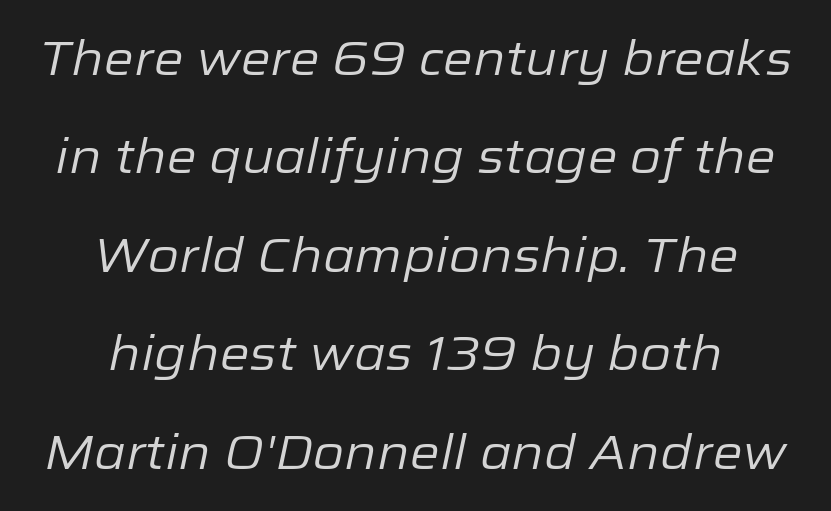
Weight: not bold — regular or lighter. Do the characters align in a grid? No, the font is proportional. The compositor balanced each line on the midline. It's the slanting kind of type.
